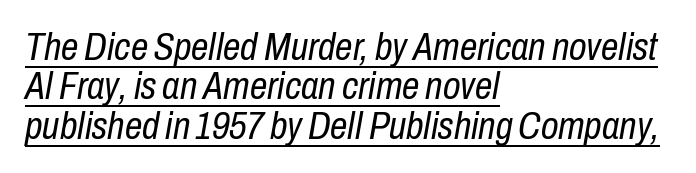
The image shows 39 px regular-weight, condensed type, italic (leaning right); set left-aligned, tight line spacing (1.01x), normal letter spacing, underlined; low stroke contrast and a medium x-height.
